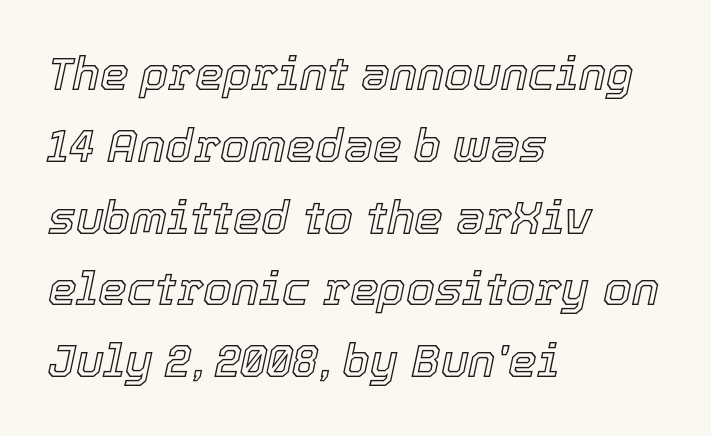
The image shows 46 px text type, italic (leaning right); set left-aligned, normal line spacing (1.56x), normal letter spacing, not underlined; a medium x-height.
